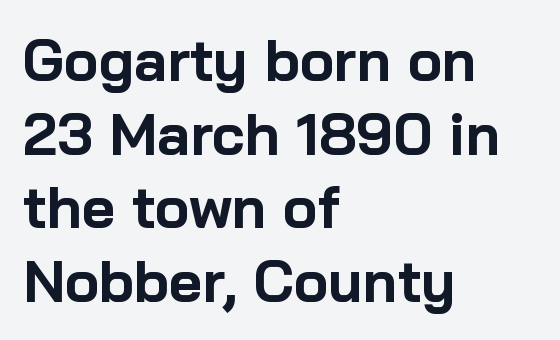
I'd call this a sans setting — the letters go barefoot. The face used here is proportionally spaced, like ordinary book or web type. Does the weight exceed regular? Yes, all the way to bold. The rendering anchors every line to the left-hand side. Students, observe: this is what conventionally led text looks like.
